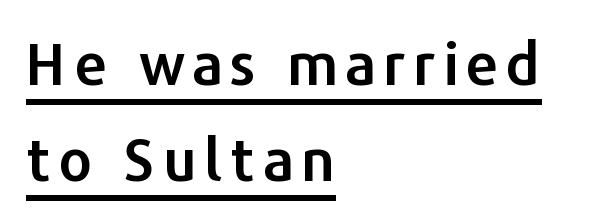
Q: Is the text italic (slanted)? A: No, it is upright.
Q: Is the typeface a serif or a sans-serif typeface? A: Sans-serif.
Q: Is the text underlined? A: Yes.
Q: How is the paragraph aligned? A: Left-aligned.
Q: Is the spacing between lines tight, normal or loose? A: Normal.
Q: Width (condensed, normal, or wide)? A: Normal.
Q: Stroke contrast? A: Low.
Q: x-height? A: Medium.
Q: Monospaced? A: No.
